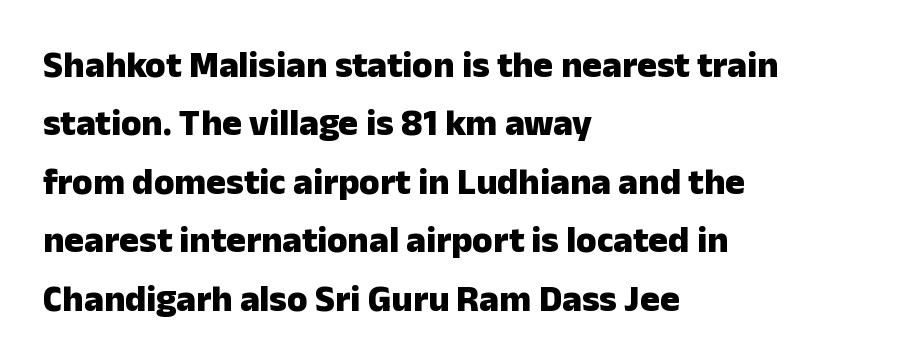
{"serif": "no", "italic": "no", "bold": "yes", "weight": "heavy", "width": "normal", "stroke_contrast": "low", "x_height": "medium", "monospaced": "no", "underline": "no", "align": "left", "line_spacing": "normal", "line_spacing_ratio": 1.58, "letter_spacing": "normal", "letter_spacing_em": 0.0, "glyph_px": 37}
